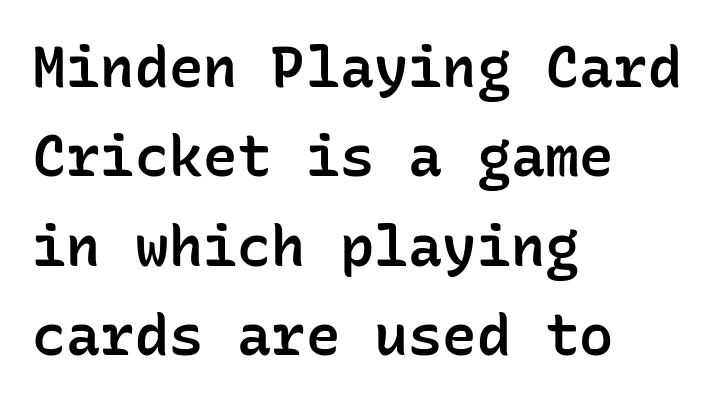
Q: Is the text bold? A: Semi-bold.
Q: Is the text italic (slanted)? A: No, it is upright.
Q: Is the typeface a serif or a sans-serif typeface? A: Sans-serif.
Q: Is the text underlined? A: No.
Q: How is the paragraph aligned? A: Left-aligned.
Q: Is the spacing between letters normal or unusually wide? A: Normal.
Q: Is the spacing between lines tight, normal or loose? A: Normal.
Q: Width (condensed, normal, or wide)? A: Normal.
Q: Stroke contrast? A: Low.
Q: x-height? A: Medium.
Q: Monospaced? A: Yes.
